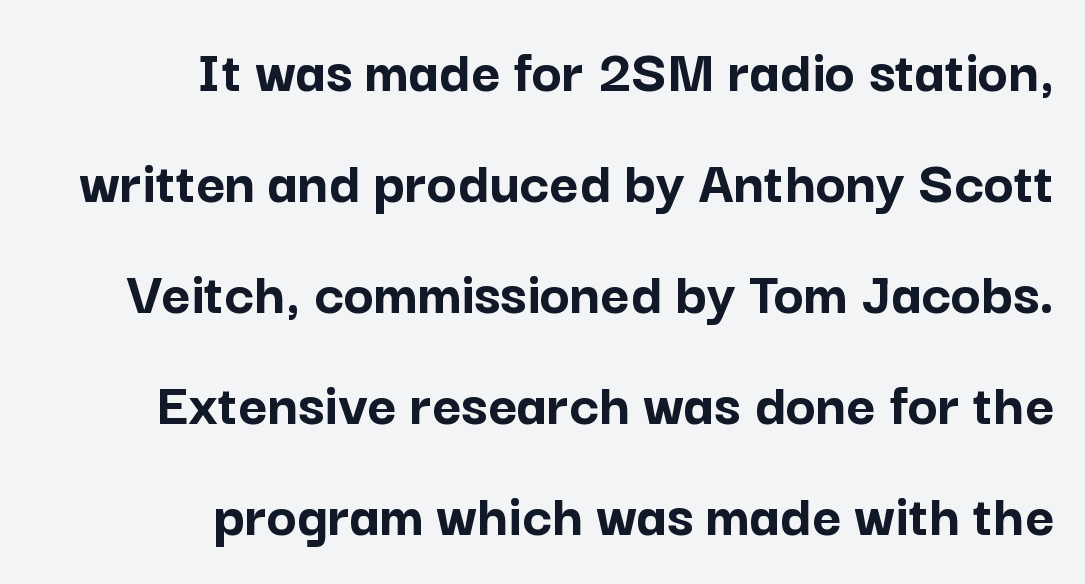
{"serif": "no", "italic": "no", "bold": "yes", "weight": "semibold", "width": "normal", "stroke_contrast": "low", "x_height": "medium", "monospaced": "no", "underline": "no", "align": "right", "line_spacing_ratio": 1.76, "letter_spacing": "normal", "letter_spacing_em": 0.0, "glyph_px": 63}
